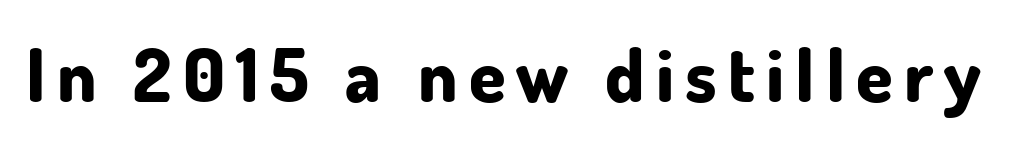
Q: Is the text bold? A: Yes.
Q: Is the text italic (slanted)? A: No, it is upright.
Q: Is the typeface a serif or a sans-serif typeface? A: Sans-serif.
Q: Is the text underlined? A: No.
Q: Width (condensed, normal, or wide)? A: Normal.
Q: Stroke contrast? A: Low.
Q: x-height? A: Small.
Q: Monospaced? A: No.
